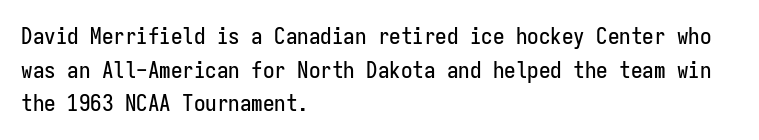
Notice how the passage keeps a crisp vertical edge on the left only. Ascenders rise straight up at ninety degrees. The passage shown is not underscored anywhere. Tracking value appears to be zero — textbook default spacing.
